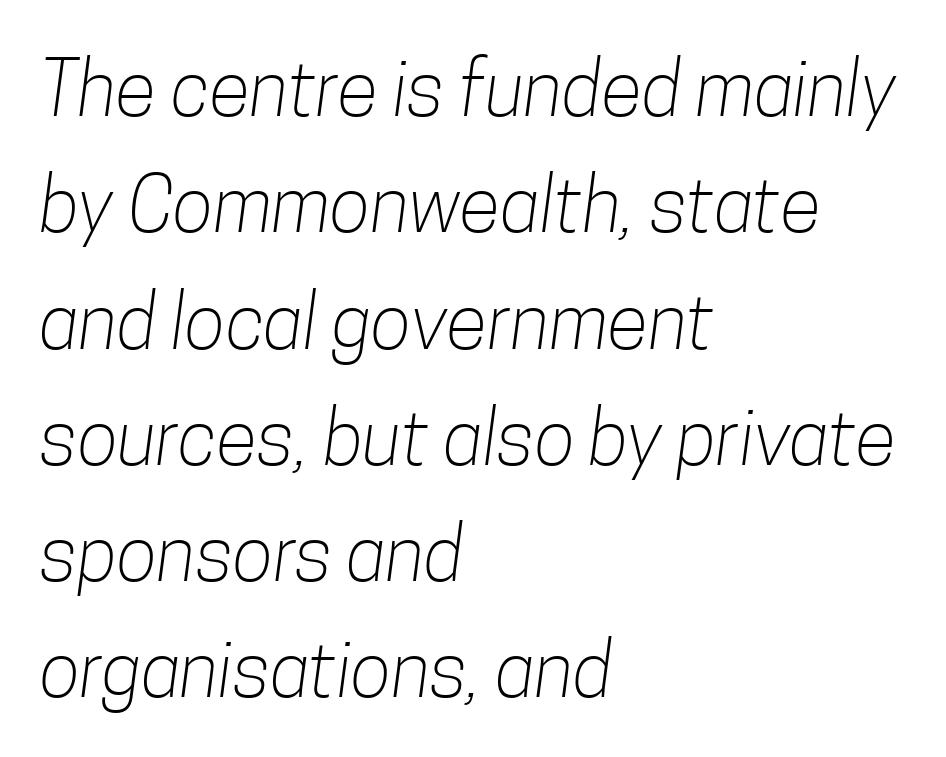
Q: Is the text bold? A: No.
Q: Is the typeface a serif or a sans-serif typeface? A: Sans-serif.
Q: Is the text underlined? A: No.
Q: How is the paragraph aligned? A: Left-aligned.
Q: Is the spacing between letters normal or unusually wide? A: Normal.
Q: Is the spacing between lines tight, normal or loose? A: Normal.
Q: Width (condensed, normal, or wide)? A: Condensed.
Q: Stroke contrast? A: Low.
Q: x-height? A: Medium.
Q: Monospaced? A: No.
